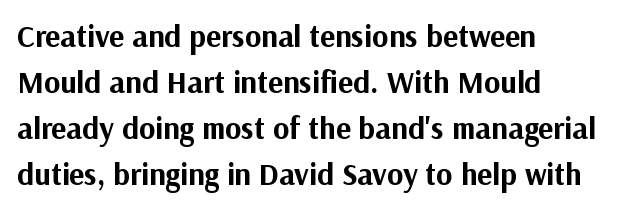
{"serif": "no", "italic": "no", "bold": "yes", "weight": "bold", "width": "normal", "stroke_contrast": "medium", "x_height": "medium", "monospaced": "no", "underline": "no", "align": "left", "line_spacing": "normal", "line_spacing_ratio": 1.48, "letter_spacing": "normal", "letter_spacing_em": 0.0, "glyph_px": 31}
